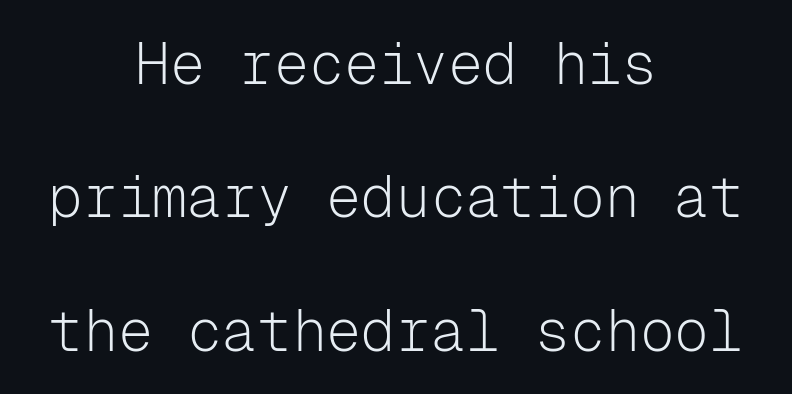
The text block is weighted toward neither margin, spreading evenly from the middle. A quiet, ordinary-to-light weight characterises the typeface. Rule under the text: the space is simply empty. Interline gaps are noticeably wide in this sample.
